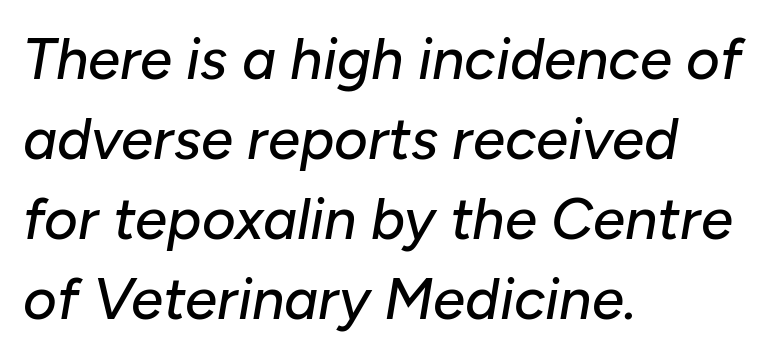
{"italic": "yes", "lean": "right", "slant_degrees": 10, "width": "normal", "stroke_contrast": "low", "x_height": "medium", "monospaced": "no", "underline": "no", "align": "left", "line_spacing": "normal", "line_spacing_ratio": 1.38, "letter_spacing": "normal", "letter_spacing_em": 0.0, "glyph_px": 58}
